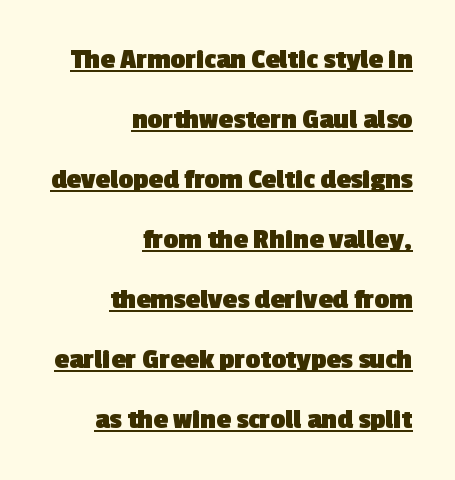
The image shows 29 px heavy sans-serif type; set right-aligned, loose line spacing (2.07x), normal letter spacing, underlined; a medium x-height.
